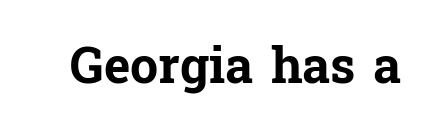
Q: Is the text bold? A: Yes.
Q: Is the text italic (slanted)? A: No, it is upright.
Q: Is the typeface a serif or a sans-serif typeface? A: Serif.
Q: Is the text underlined? A: No.
Q: Is the spacing between letters normal or unusually wide? A: Normal.
Q: Width (condensed, normal, or wide)? A: Normal.
Q: Stroke contrast? A: Low.
Q: x-height? A: Medium.
Q: Monospaced? A: No.
